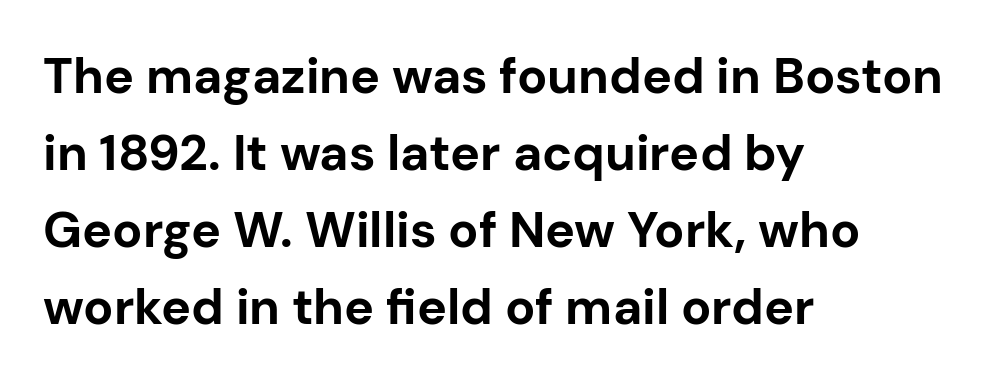
These lines keep a tight, regular rhythm from letter to letter. The characters display no serif detailing; their extremities are plain. Horizontal alignment here is leftward, the default for most running prose. This sample keeps an unexceptional amount of space between lines. The passage shown is emphatically bold.
